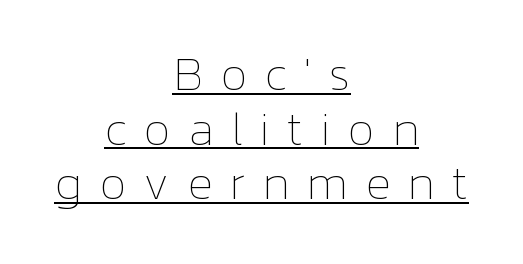
Q: Is the text bold? A: No.
Q: Is the text italic (slanted)? A: No, it is upright.
Q: Is the text underlined? A: Yes.
Q: How is the paragraph aligned? A: Centered.
Q: Is the spacing between letters normal or unusually wide? A: Unusually wide.
Q: Width (condensed, normal, or wide)? A: Normal.
Q: Stroke contrast? A: Low.
Q: x-height? A: Medium.
Q: Monospaced? A: No.
